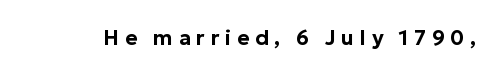
The image shows 21 px text type, upright; set unusually wide letter spacing (+0.26 em), not underlined.
